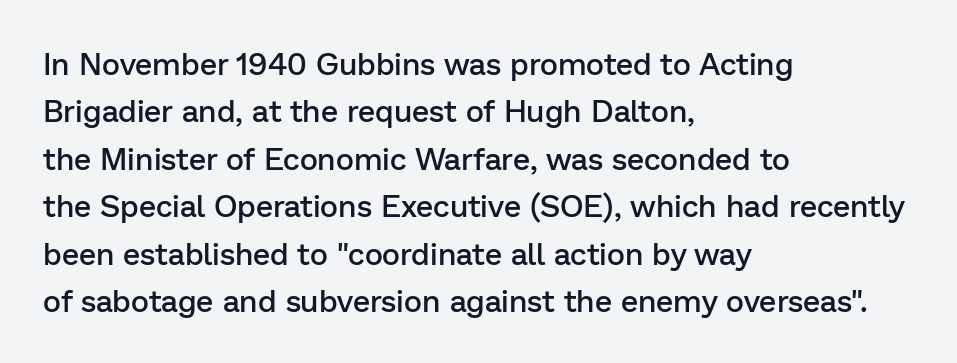
The image shows 31 px semibold sans-serif type, upright; set left-aligned, normal line spacing (1.53x), normal letter spacing, not underlined; low stroke contrast and a medium x-height.
